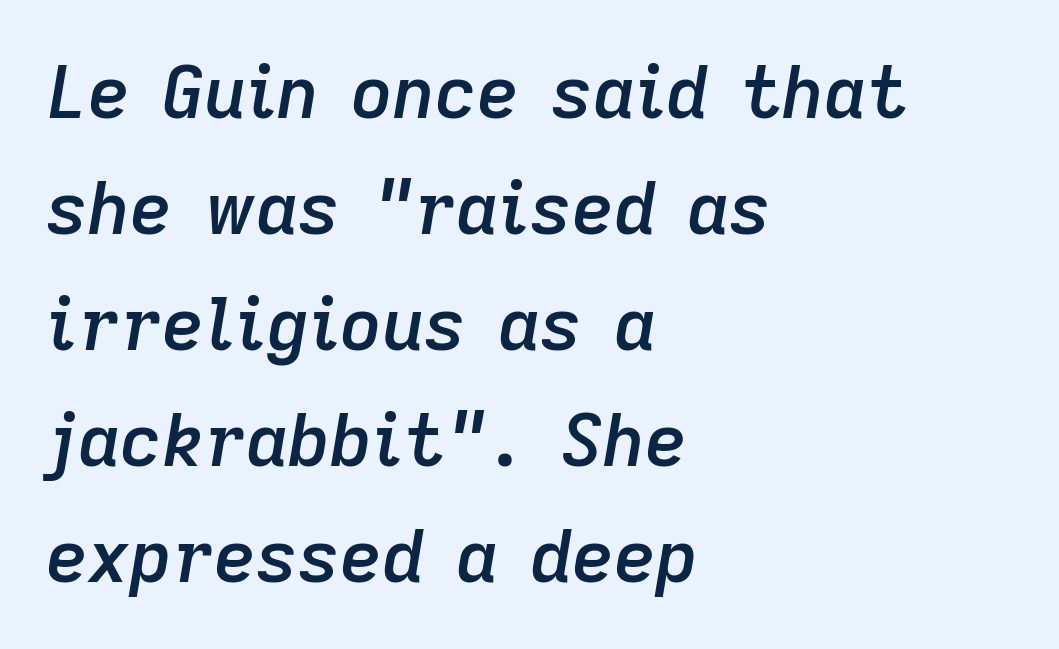
The image shows 73 px semibold type, italic (leaning right); set left-aligned, normal line spacing (1.59x), normal letter spacing, not underlined; low stroke contrast and a medium x-height.
